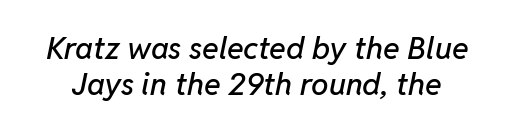
{"italic": "yes", "lean": "right", "slant_degrees": 11, "width": "normal", "stroke_contrast": "low", "x_height": "medium", "monospaced": "no", "underline": "no", "line_spacing_ratio": 1.17, "letter_spacing": "normal", "letter_spacing_em": 0.0, "glyph_px": 31}
